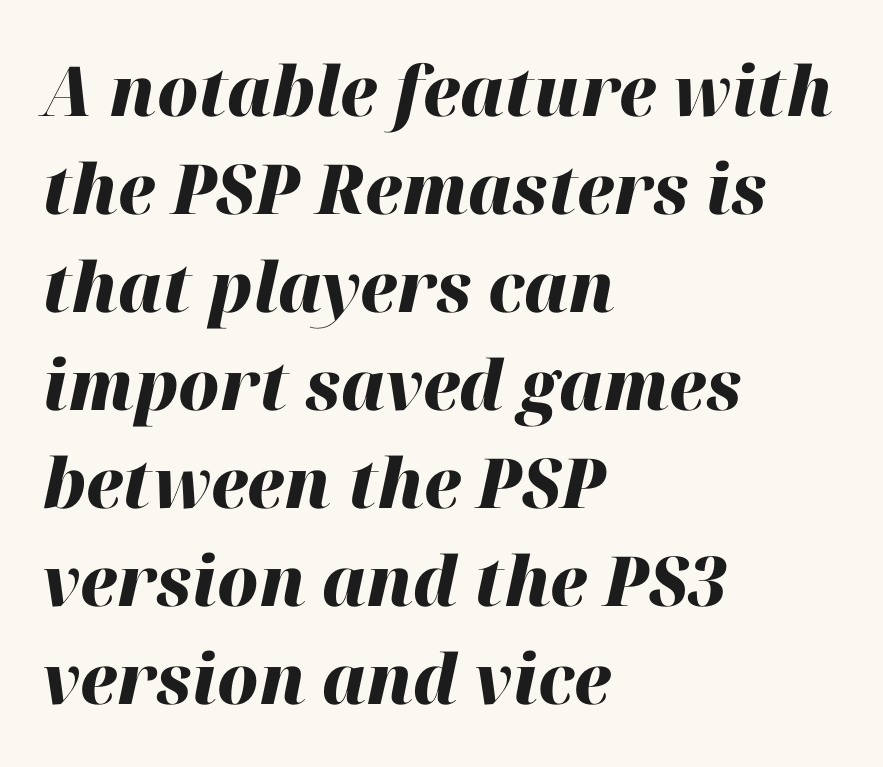
{"italic": "yes", "lean": "right", "slant_degrees": 12, "bold": "yes", "weight": "heavy", "width": "normal", "stroke_contrast": "high", "x_height": "medium", "monospaced": "no", "underline": "no", "align": "left", "line_spacing": "normal", "line_spacing_ratio": 1.42, "letter_spacing": "normal", "letter_spacing_em": 0.0, "glyph_px": 69}
